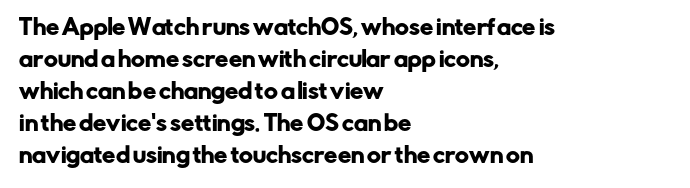
The image shows 21 px text type, upright; set left-aligned, normal line spacing (1.52x), normal letter spacing, not underlined.
